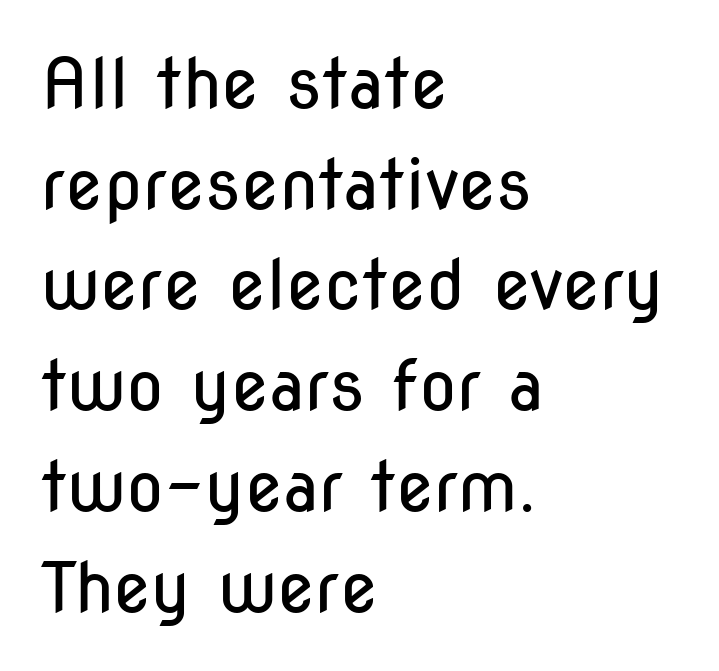
Q: Is the text bold? A: No.
Q: Is the text italic (slanted)? A: No, it is upright.
Q: Is the typeface a serif or a sans-serif typeface? A: Sans-serif.
Q: Is the text underlined? A: No.
Q: How is the paragraph aligned? A: Left-aligned.
Q: Is the spacing between letters normal or unusually wide? A: Normal.
Q: Is the spacing between lines tight, normal or loose? A: Normal.
Q: Width (condensed, normal, or wide)? A: Condensed.
Q: Stroke contrast? A: Low.
Q: x-height? A: Medium.
Q: Monospaced? A: No.
